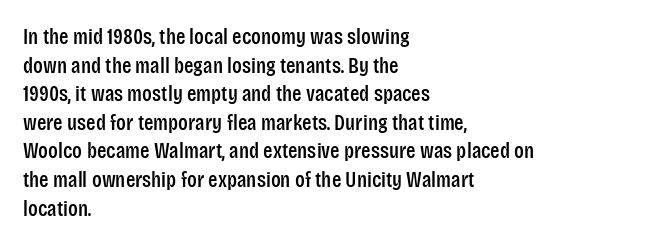
The image shows 22 px text type, upright; set left-aligned, normal line spacing (1.3x), normal letter spacing, not underlined.
